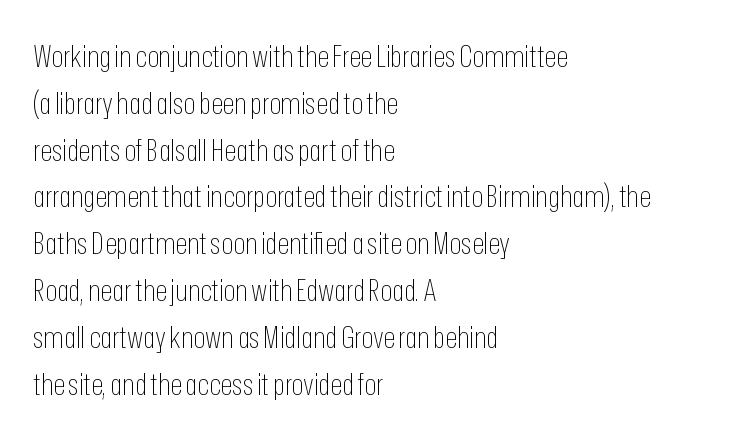
{"serif": "no", "italic": "no", "bold": "no", "weight": "thin", "width": "condensed", "stroke_contrast": "low", "x_height": "medium", "monospaced": "no", "underline": "no", "align": "left", "line_spacing": "normal", "line_spacing_ratio": 1.51, "letter_spacing": "normal", "letter_spacing_em": 0.0, "glyph_px": 31}
